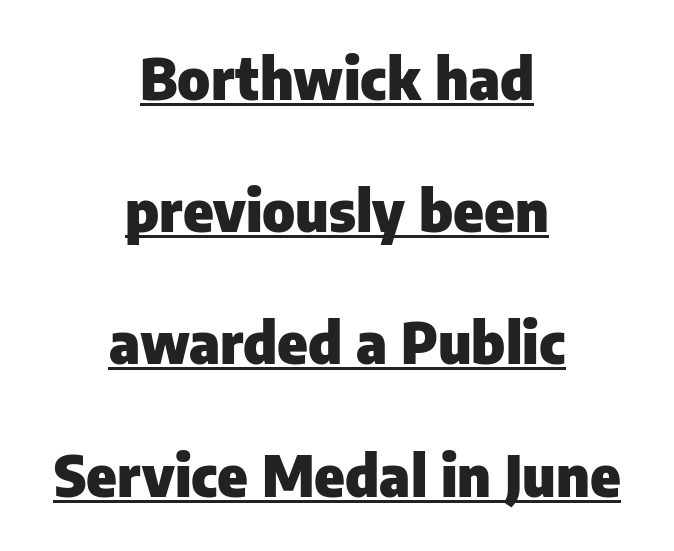
{"serif": "no", "italic": "no", "bold": "yes", "weight": "heavy", "width": "normal", "stroke_contrast": "low", "x_height": "medium", "monospaced": "no", "underline": "yes", "align": "center", "line_spacing": "loose", "line_spacing_ratio": 2.32, "letter_spacing": "normal", "letter_spacing_em": 0.0, "glyph_px": 57}
